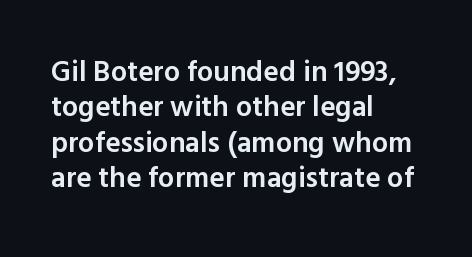
The image shows 29 px semibold sans-serif type, upright; set left-aligned, line spacing 1.22x, normal letter spacing, not underlined; a medium x-height.
